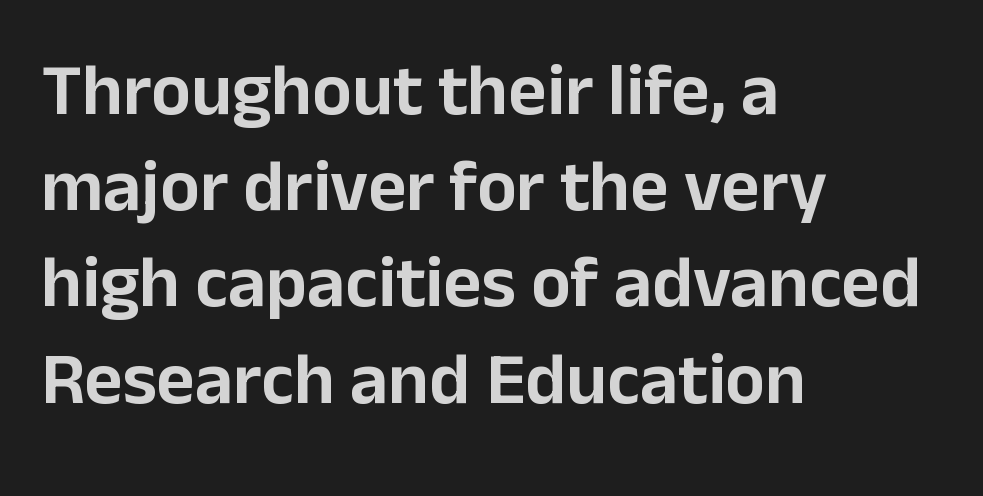
Q: Is the text italic (slanted)? A: No, it is upright.
Q: Is the typeface a serif or a sans-serif typeface? A: Sans-serif.
Q: Is the text underlined? A: No.
Q: How is the paragraph aligned? A: Left-aligned.
Q: Is the spacing between letters normal or unusually wide? A: Normal.
Q: Is the spacing between lines tight, normal or loose? A: Normal.
Q: Width (condensed, normal, or wide)? A: Normal.
Q: Stroke contrast? A: Low.
Q: x-height? A: Medium.
Q: Monospaced? A: No.
